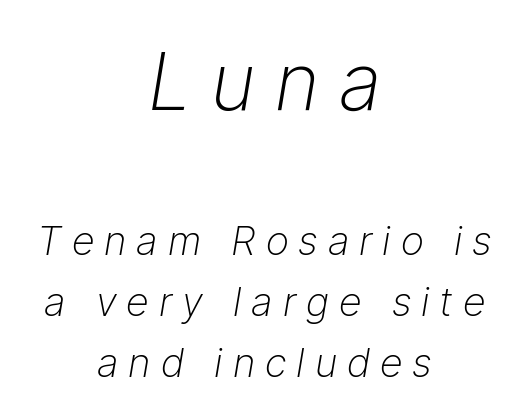
The image shows 79 px light type, italic (leaning right); set centered, normal line spacing (1.52x), unusually wide letter spacing (+0.25 em), not underlined; the first (top) block is 1.98x larger; low stroke contrast and a medium x-height.
